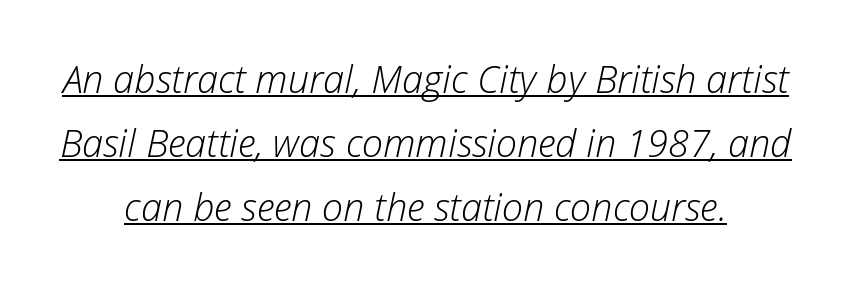
{"italic": "yes", "lean": "right", "slant_degrees": 12, "bold": "no", "weight": "light", "width": "normal", "stroke_contrast": "low", "x_height": "medium", "monospaced": "no", "underline": "yes", "align": "center", "line_spacing": "normal", "line_spacing_ratio": 1.68, "letter_spacing": "normal", "letter_spacing_em": 0.0, "glyph_px": 38}
